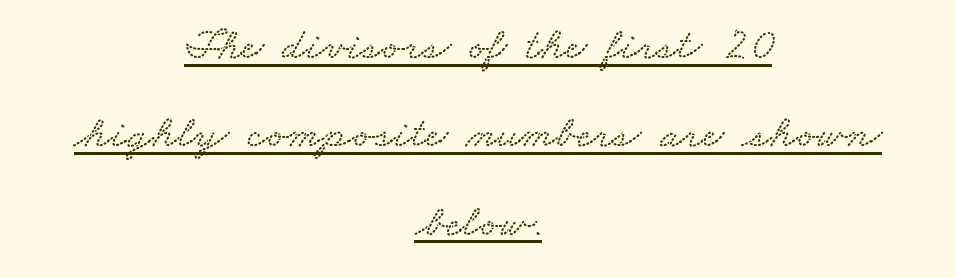
Letter spacing: default. A centered setting, common on invitations and titles, is used for this passage. The passage shown stacks its lines with a broad gap. Note the varied advance widths — an 'i' is clearly narrower than an 'm'. A typographer would call this underscored text.
